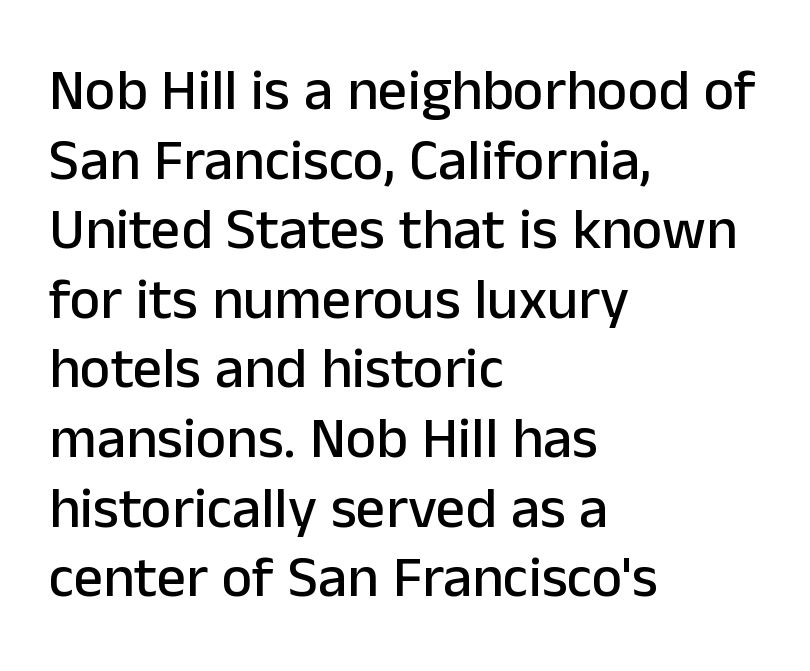
{"serif": "no", "italic": "no", "width": "normal", "stroke_contrast": "low", "x_height": "medium", "monospaced": "no", "underline": "no", "align": "left", "line_spacing_ratio": 1.2, "letter_spacing": "normal", "letter_spacing_em": 0.0, "glyph_px": 58}
